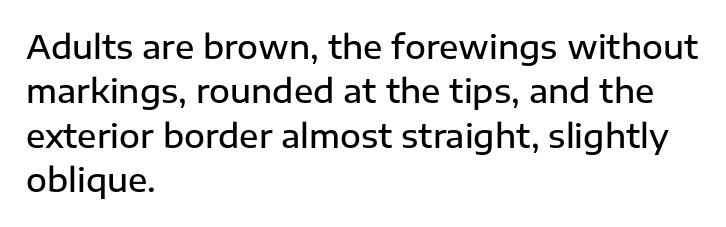
The image shows 32 px semibold sans-serif type, upright; set left-aligned, normal line spacing (1.39x), normal letter spacing, not underlined; low stroke contrast and a medium x-height.
